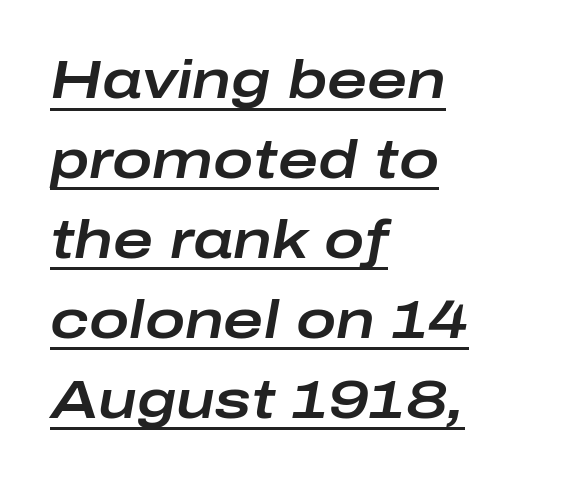
Layout note: lines flush left. Honestly, the letter spacing is just normal — you wouldn't notice it. Glance below the letters and you will spot a drawn line. These lines sit exactly where default settings would place them.
